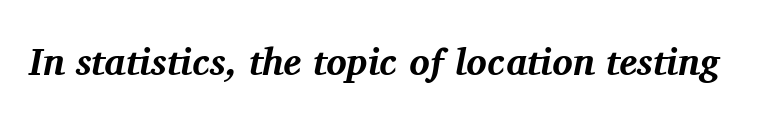
The letters advance in unequal steps, a hallmark of proportional type. Honestly, there is no underline to notice here at all. Heft: maximum for text — a bold. The face used here is rendered with its standard letterfit.
